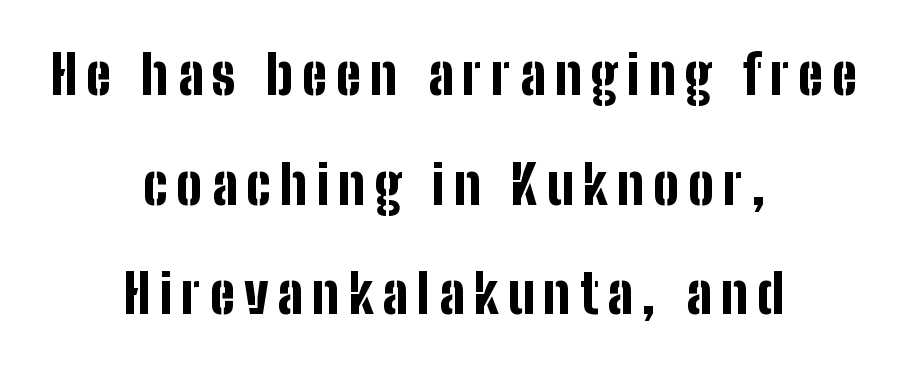
The image shows 54 px bold, condensed sans-serif type, upright; set centered, loose line spacing (2.03x), not underlined; low stroke contrast and a medium x-height.
